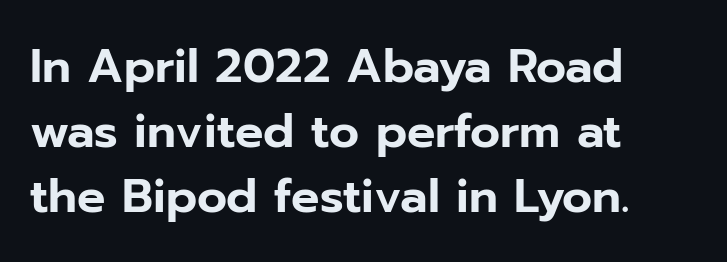
The image shows 47 px sans-serif type, upright; set left-aligned, normal line spacing (1.38x), normal letter spacing, not underlined; low stroke contrast and a medium x-height.
